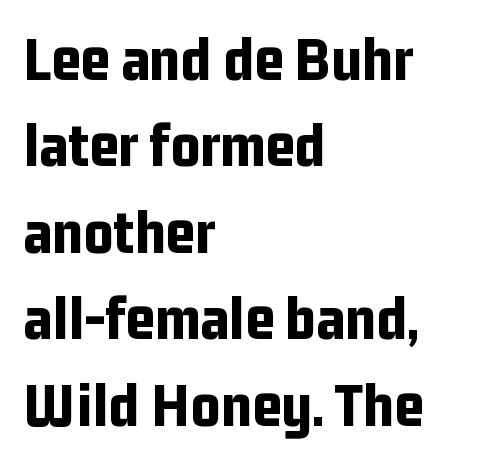
A typesetter would call this proportional, since set widths differ per character. Notice how descenders clear the ascenders below comfortably — that's standard leading. Casual observation: everything's shoved over to the left. The passage shown has conventional tracking throughout. The foot of each line stays bare and open. Every stem runs plumb, perpendicular to the baseline.
